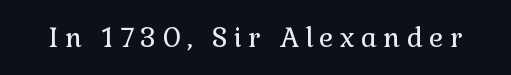
Q: Is the text bold? A: No.
Q: Is the text italic (slanted)? A: No, it is upright.
Q: Is the text underlined? A: No.
Q: Is the spacing between letters normal or unusually wide? A: Unusually wide.
